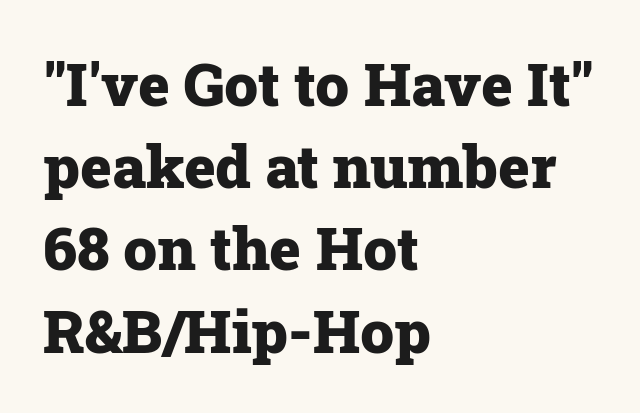
The rendering uses a bold face; every stroke is thick and dark. The face used here is proportionally spaced, like ordinary book or web type. In terms of leading, this rendering sits right in the middle. This sample uses an upright cut, with every glyph sitting square on the baseline. The specimen omits any rule beneath the text block's lines. Is this a sans? No — the strokes have serifs.
